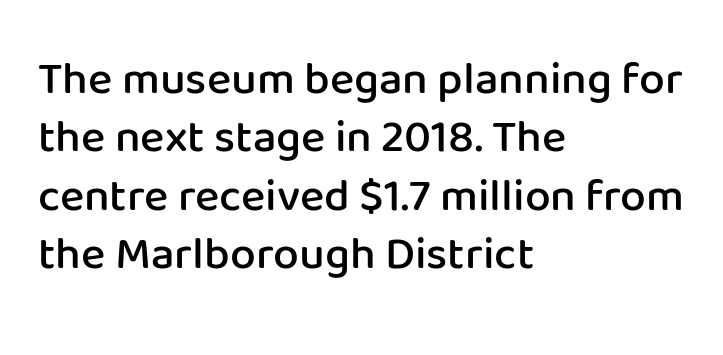
Q: Is the text bold? A: Semi-bold.
Q: Is the text italic (slanted)? A: No, it is upright.
Q: Is the typeface a serif or a sans-serif typeface? A: Sans-serif.
Q: Is the text underlined? A: No.
Q: How is the paragraph aligned? A: Left-aligned.
Q: Is the spacing between letters normal or unusually wide? A: Normal.
Q: Is the spacing between lines tight, normal or loose? A: Normal.
Q: Width (condensed, normal, or wide)? A: Normal.
Q: Stroke contrast? A: Low.
Q: x-height? A: Medium.
Q: Monospaced? A: No.
